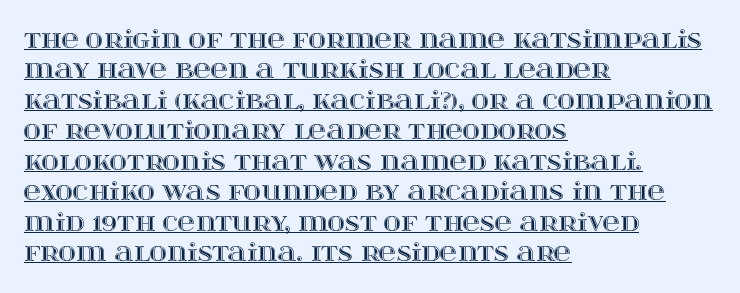
Q: Is the text italic (slanted)? A: No, it is upright.
Q: Is the text underlined? A: Yes.
Q: How is the paragraph aligned? A: Left-aligned.
Q: Is the spacing between letters normal or unusually wide? A: Normal.
Q: Is the spacing between lines tight, normal or loose? A: Normal.
